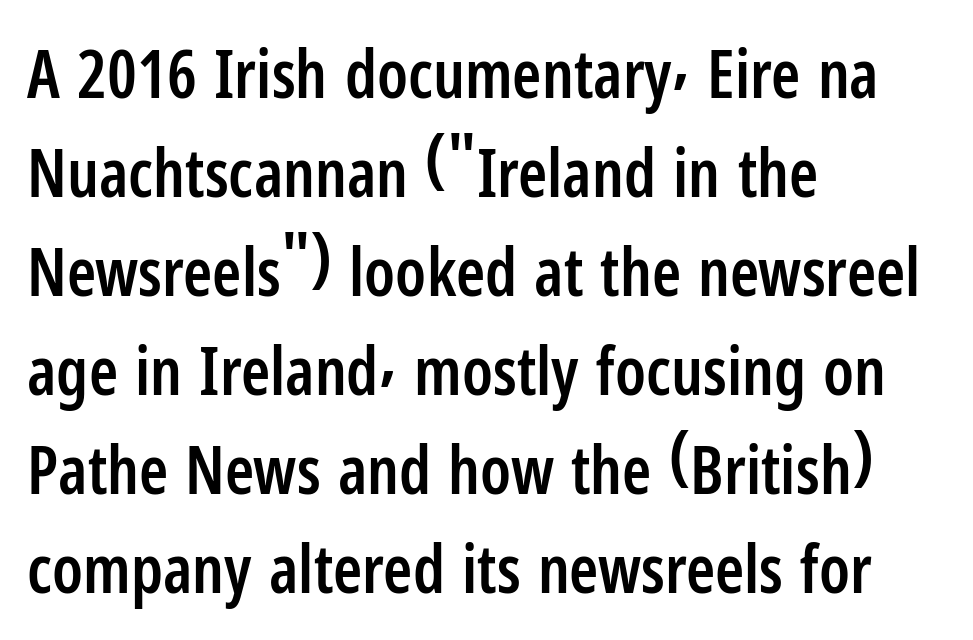
The image shows 66 px semibold, condensed sans-serif type, upright; set left-aligned, normal line spacing (1.5x), normal letter spacing, not underlined; low stroke contrast and a medium x-height.
